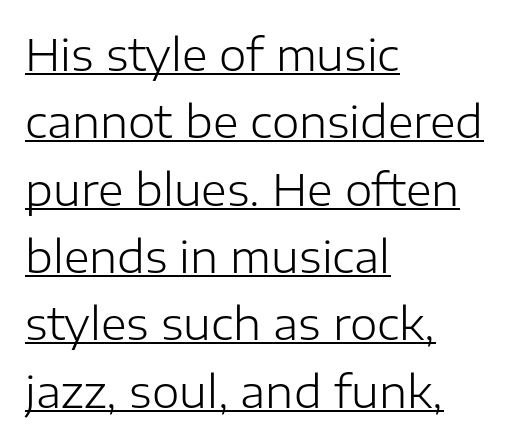
Unbolded letterforms with no extra heft. The lines sit at an ordinary, default distance from one another. The face used here is a sans, in the tradition of grotesques and geometrics. Casual observation: everything's shoved over to the left.
